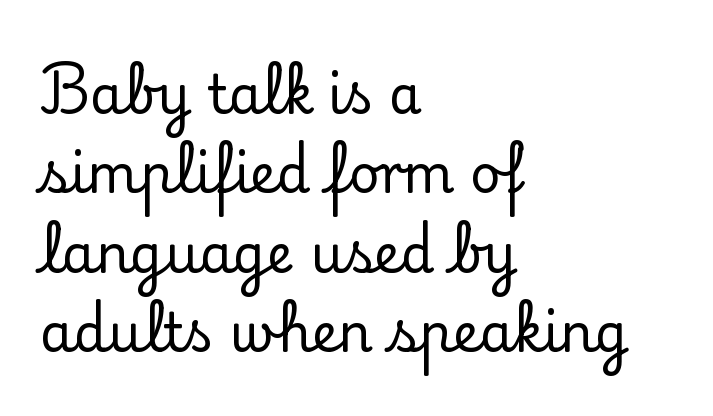
{"serif": "yes", "italic": "no", "width": "normal", "stroke_contrast": "low", "x_height": "small", "monospaced": "no", "underline": "no", "align": "left", "line_spacing": "normal", "line_spacing_ratio": 1.5, "letter_spacing": "normal", "letter_spacing_em": 0.0, "glyph_px": 53}
